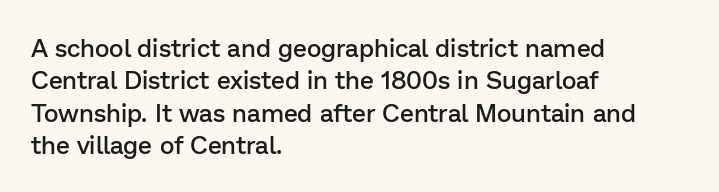
Q: Is the text bold? A: Semi-bold.
Q: Is the text italic (slanted)? A: No, it is upright.
Q: Is the text underlined? A: No.
Q: How is the paragraph aligned? A: Left-aligned.
Q: Is the spacing between letters normal or unusually wide? A: Normal.
Q: Is the spacing between lines tight, normal or loose? A: Normal.
